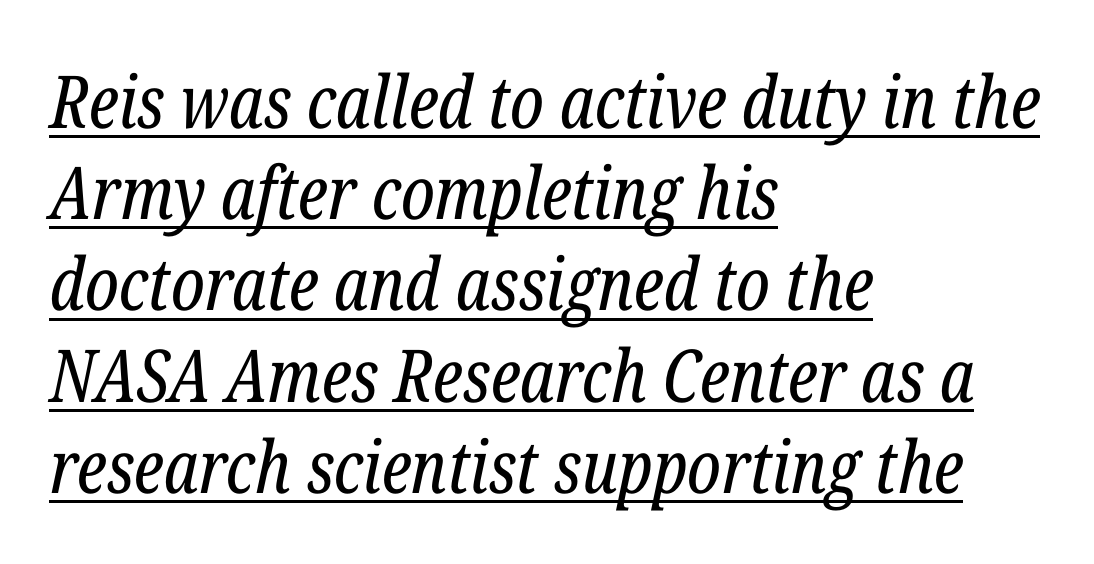
If you drew a ruler down the left edge, every line would touch it. The rendering keeps characters at their native spacing. A typesetter would call this proportional, since set widths differ per character. The lettering is marked with a stroke running underneath it.
